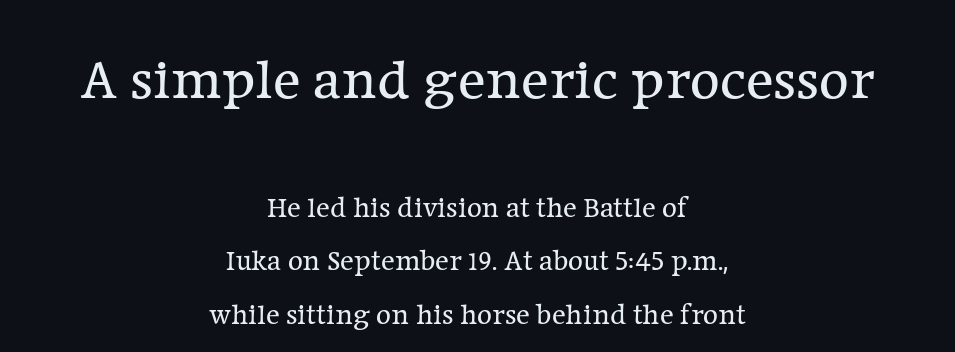
Q: Is the text bold? A: No.
Q: Is the text italic (slanted)? A: No, it is upright.
Q: Is the typeface a serif or a sans-serif typeface? A: Serif.
Q: Is the text underlined? A: No.
Q: How is the paragraph aligned? A: Centered.
Q: Is the spacing between letters normal or unusually wide? A: Normal.
Q: Which block of text is set in a larger size, the first (top) or the second (bottom)? A: The first (top) one.
Q: Width (condensed, normal, or wide)? A: Normal.
Q: Stroke contrast? A: Low.
Q: x-height? A: Medium.
Q: Monospaced? A: No.
